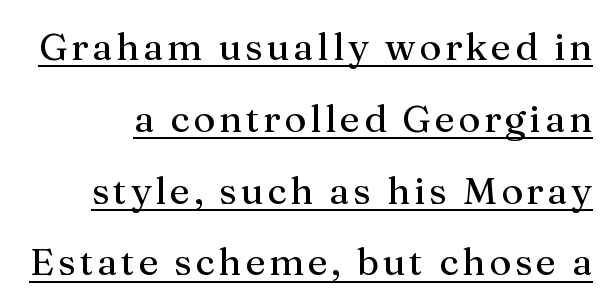
Q: Is the text bold? A: No.
Q: Is the text italic (slanted)? A: No, it is upright.
Q: Is the typeface a serif or a sans-serif typeface? A: Serif.
Q: Is the text underlined? A: Yes.
Q: Width (condensed, normal, or wide)? A: Normal.
Q: Stroke contrast? A: Medium.
Q: x-height? A: Medium.
Q: Monospaced? A: No.
